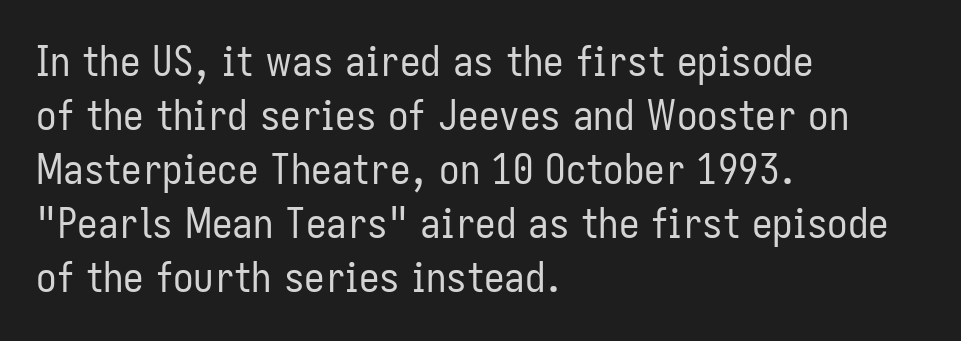
{"serif": "no", "italic": "no", "bold": "no", "weight": "regular", "width": "condensed", "stroke_contrast": "low", "x_height": "medium", "monospaced": "no", "underline": "no", "align": "left", "line_spacing": "normal", "line_spacing_ratio": 1.32, "letter_spacing": "normal", "letter_spacing_em": 0.0, "glyph_px": 41}
